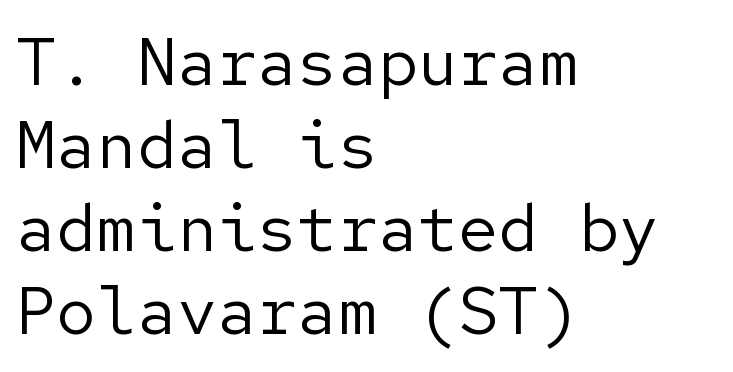
The image shows 67 px regular-weight sans-serif type, upright; set left-aligned, line spacing 1.24x, normal letter spacing, not underlined; low stroke contrast and a medium x-height.
